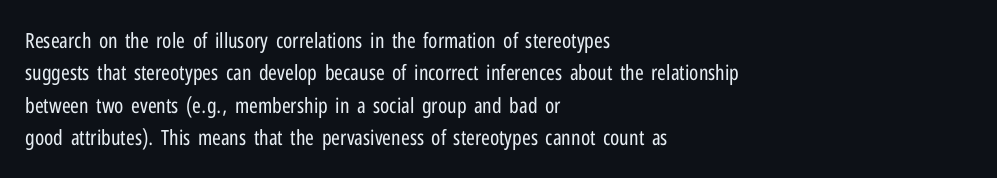
The image shows 21 px text type, upright; set left-aligned, normal line spacing (1.54x), normal letter spacing, not underlined.
